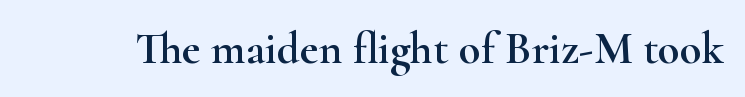
Spacing verdict: proportional, widths tailored to each character. The horizontal fit of the characters is conventional and even. Observe the serifs anchoring each vertical stroke in this sample. Only glyphs here, with clear space below each row. A roman cut, with each character standing at attention.
